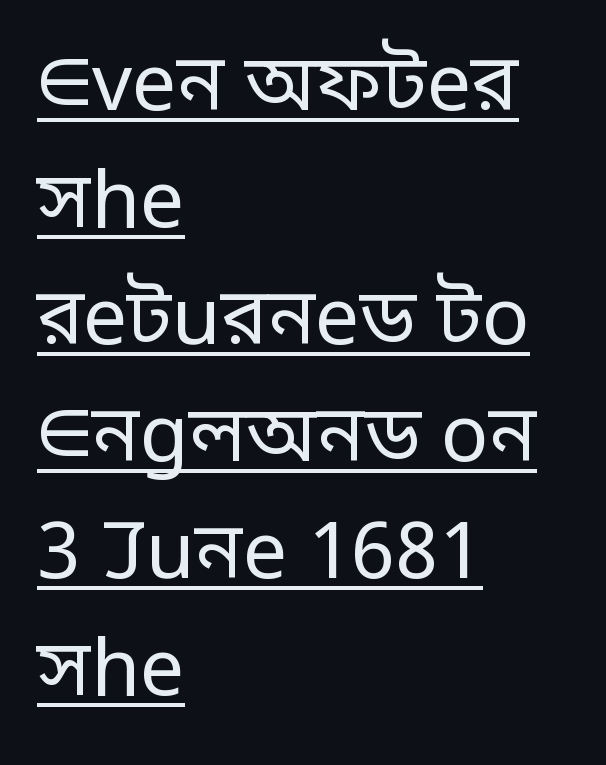
{"serif": "no", "italic": "no", "bold": "no", "weight": "regular", "width": "normal", "stroke_contrast": "low", "x_height": "large", "monospaced": "no", "underline": "yes", "align": "left", "line_spacing": "normal", "line_spacing_ratio": 1.48, "letter_spacing": "normal", "letter_spacing_em": 0.0, "glyph_px": 79}
